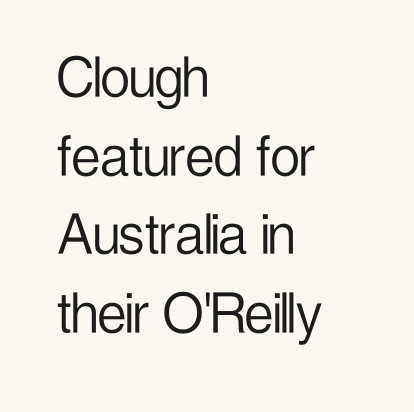
Style check: upright. Is the stroke heavy? The answer is a plain regular-or-lighter. Think of a printed novel: that variable character pitch is what you see here. Grotesque or geometric, the face here clearly has no serifs. Descenders hang freely into open space. Between one letter and the next there's only the usual sliver of space.
